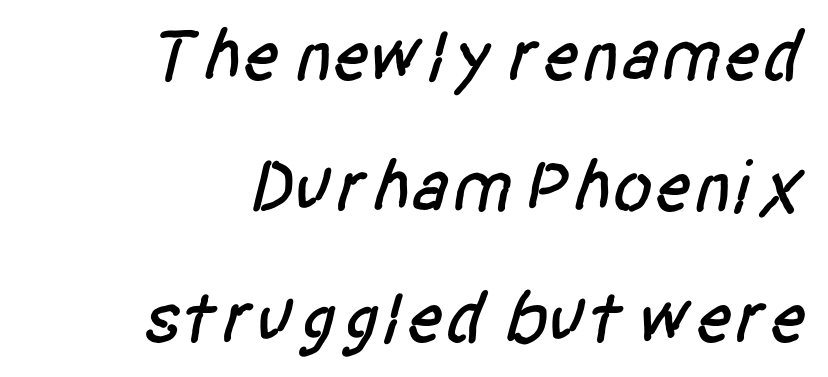
One-word summary of the alignment: right. There is no visible air inserted between adjacent glyphs. The rendering uses natural spacing where letterforms have individual widths. The letters carry no serifs — their stems end cleanly without finishing strokes. Descender tails drop into unmarked territory.
